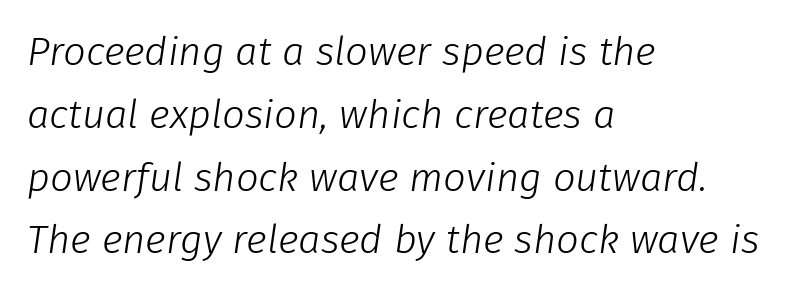
{"italic": "yes", "lean": "right", "slant_degrees": 8, "bold": "no", "weight": "light", "width": "normal", "stroke_contrast": "low", "x_height": "medium", "monospaced": "no", "underline": "no", "align": "left", "line_spacing": "normal", "line_spacing_ratio": 1.57, "letter_spacing": "normal", "letter_spacing_em": 0.0, "glyph_px": 40}
